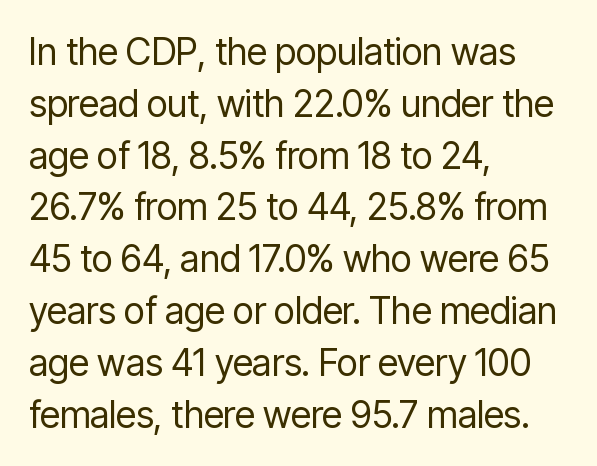
Q: Is the text bold? A: No.
Q: Is the text italic (slanted)? A: No, it is upright.
Q: Is the typeface a serif or a sans-serif typeface? A: Sans-serif.
Q: Is the text underlined? A: No.
Q: How is the paragraph aligned? A: Left-aligned.
Q: Is the spacing between letters normal or unusually wide? A: Normal.
Q: Is the spacing between lines tight, normal or loose? A: Normal.
Q: Width (condensed, normal, or wide)? A: Condensed.
Q: Stroke contrast? A: Low.
Q: x-height? A: Medium.
Q: Monospaced? A: No.
